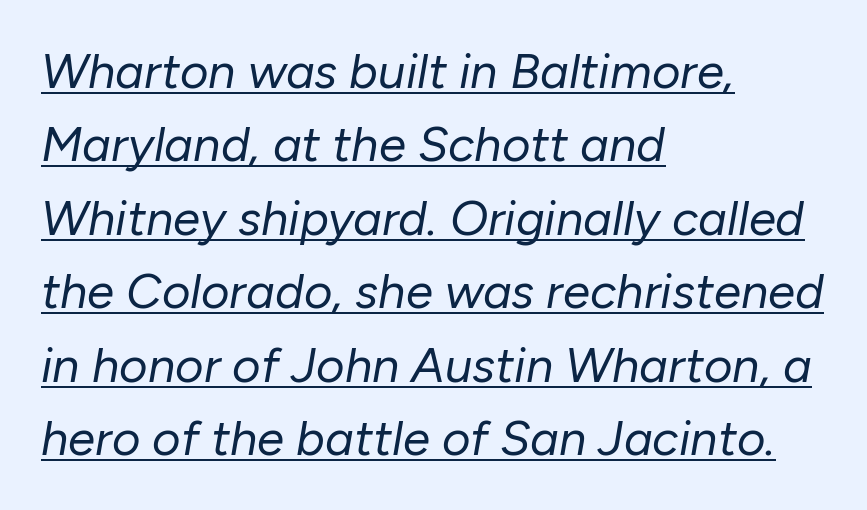
The image shows 49 px regular-weight type, italic (leaning right); set left-aligned, normal line spacing (1.5x), normal letter spacing, underlined; low stroke contrast and a medium x-height.
